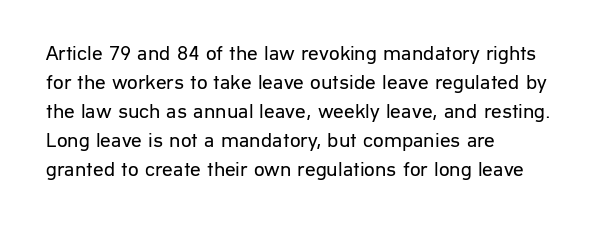
{"italic": "no", "bold": "no", "underline": "no", "align": "left", "line_spacing": "normal", "line_spacing_ratio": 1.38, "letter_spacing": "normal", "letter_spacing_em": 0.0, "glyph_px": 21}
